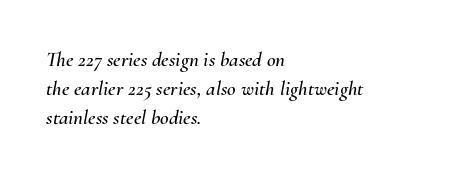
Left-aligned paragraph, ragged on the right. An italicized treatment has been applied to the whole sample. The gap between lines stays unmarked. Regarding leading, the lines here are spaced in the standard way.
